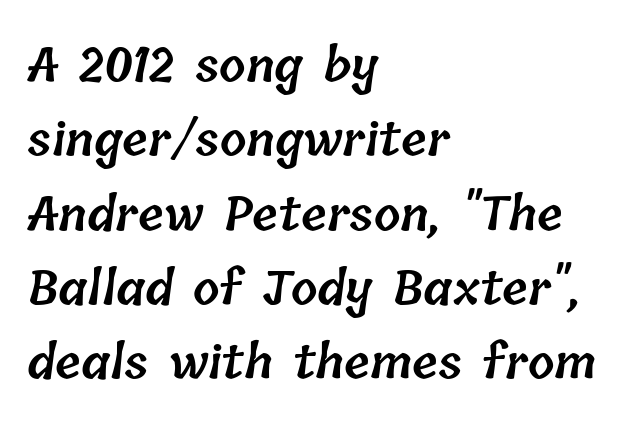
The image shows 47 px semibold type; set left-aligned, normal line spacing (1.58x), normal letter spacing, not underlined; low stroke contrast and a medium x-height.
